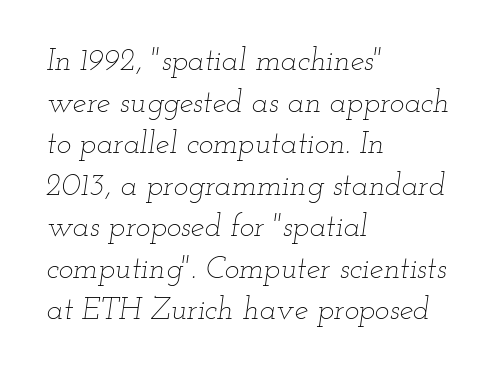
{"italic": "yes", "lean": "right", "slant_degrees": 12, "bold": "no", "weight": "thin", "width": "wide", "stroke_contrast": "low", "x_height": "small", "monospaced": "no", "underline": "no", "align": "left", "line_spacing": "normal", "line_spacing_ratio": 1.34, "letter_spacing": "normal", "letter_spacing_em": 0.0, "glyph_px": 31}
